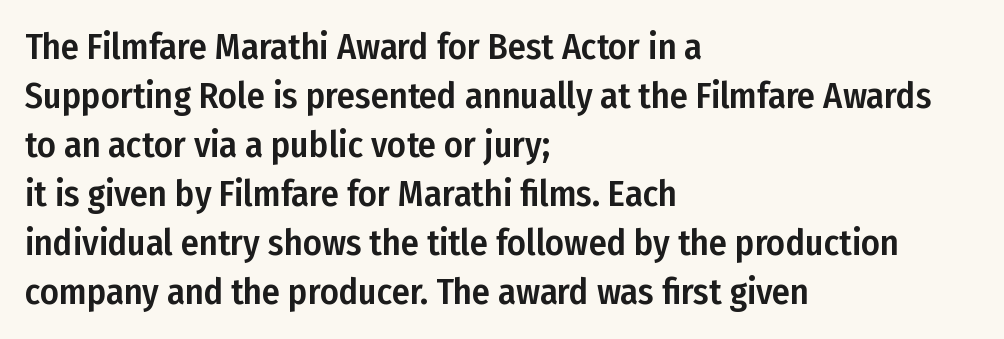
{"serif": "no", "italic": "no", "width": "condensed", "stroke_contrast": "low", "x_height": "medium", "monospaced": "no", "underline": "no", "align": "left", "line_spacing": "normal", "line_spacing_ratio": 1.36, "letter_spacing": "normal", "letter_spacing_em": 0.0, "glyph_px": 36}
